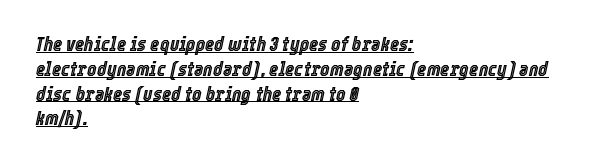
These lines are set flush left with a ragged right edge. Observe the ordinary spacing: letters are neighbours, not strangers. Quick note: italic. Descenders here cross a horizontal rule under the line.
